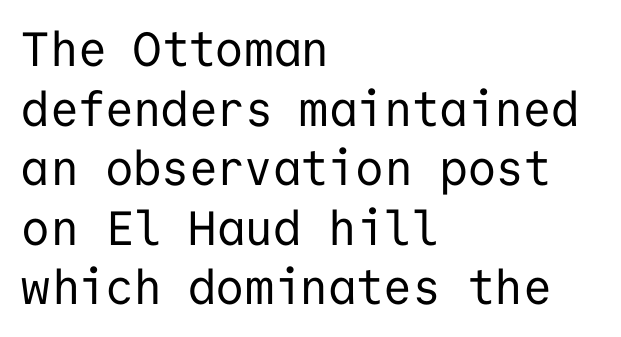
{"serif": "no", "italic": "no", "bold": "no", "weight": "regular", "width": "normal", "stroke_contrast": "low", "x_height": "medium", "monospaced": "yes", "underline": "no", "align": "left", "line_spacing_ratio": 1.24, "letter_spacing": "normal", "letter_spacing_em": 0.0, "glyph_px": 48}
